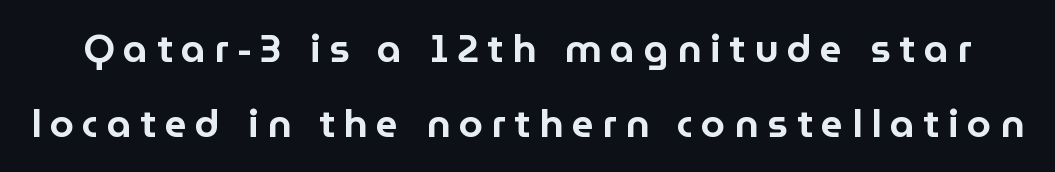
The face used here is rendered with a markedly widened letterfit. Typographically, this falls in the sans-serif category. Plain, unruled lines of type. What's the leading like? Stretched, with rows far apart.
